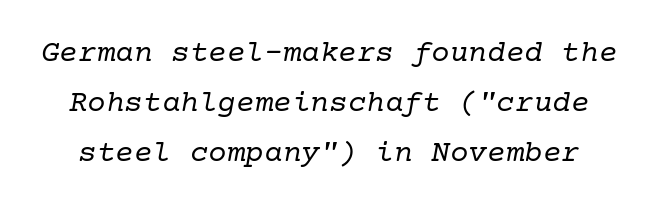
The image shows 31 px regular-weight serif type, italic (leaning right); set normal line spacing (1.61x), normal letter spacing, not underlined; low stroke contrast and a medium x-height.
